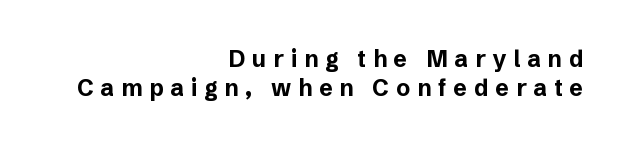
Q: Is the text bold? A: Yes.
Q: Is the text italic (slanted)? A: No, it is upright.
Q: Is the text underlined? A: No.
Q: How is the paragraph aligned? A: Right-aligned.
Q: Is the spacing between letters normal or unusually wide? A: Unusually wide.
Q: Is the spacing between lines tight, normal or loose? A: Normal.
